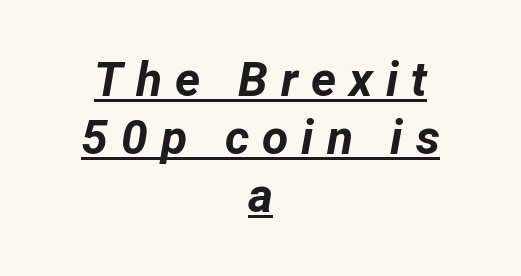
Q: Is the text bold? A: Yes.
Q: Is the text italic (slanted)? A: Yes, it leans right by about 12 degrees.
Q: Is the text underlined? A: Yes.
Q: How is the paragraph aligned? A: Centered.
Q: Is the spacing between letters normal or unusually wide? A: Unusually wide.
Q: Width (condensed, normal, or wide)? A: Normal.
Q: Stroke contrast? A: Low.
Q: x-height? A: Medium.
Q: Monospaced? A: No.
